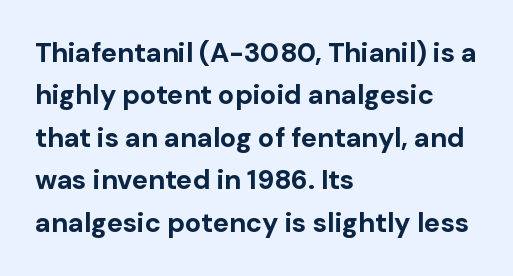
The image shows 27 px bold type, upright; set left-aligned, normal line spacing (1.57x), normal letter spacing, not underlined.
